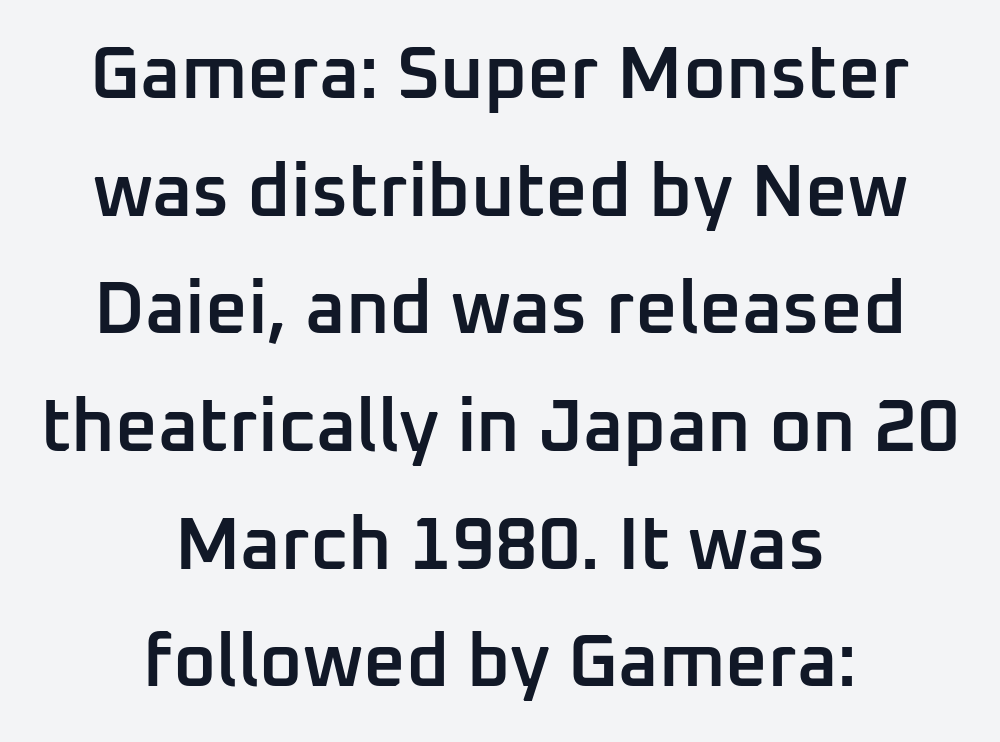
Evenly set lines give the paragraph a standard silhouette. A semibold gives these letters moderate extra thickness, short of bold. The passage shown is typed in a proportional face where columns would drift. In terms of letterform style, serifs are entirely absent.
